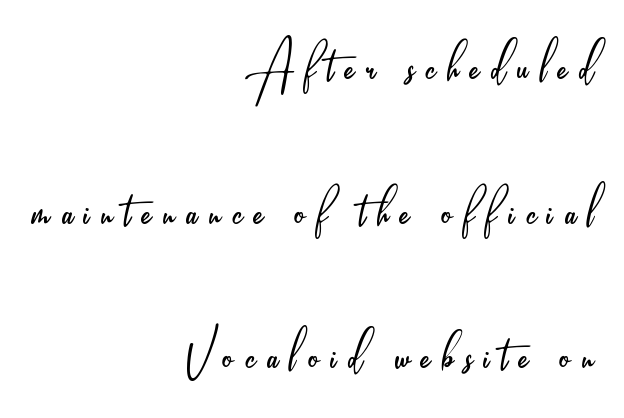
Q: Is the text bold? A: No.
Q: Is the text italic (slanted)? A: Yes.
Q: Is the typeface a serif or a sans-serif typeface? A: Sans-serif.
Q: Is the text underlined? A: No.
Q: How is the paragraph aligned? A: Right-aligned.
Q: Is the spacing between lines tight, normal or loose? A: Loose.
Q: Width (condensed, normal, or wide)? A: Condensed.
Q: Stroke contrast? A: Low.
Q: x-height? A: Small.
Q: Monospaced? A: No.
